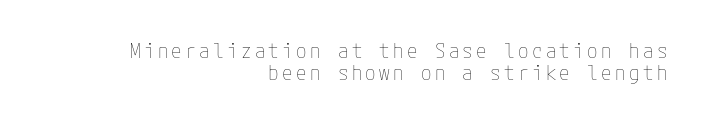
The image shows 21 px text type, upright; set right-aligned, tight line spacing (1.05x), not underlined.
